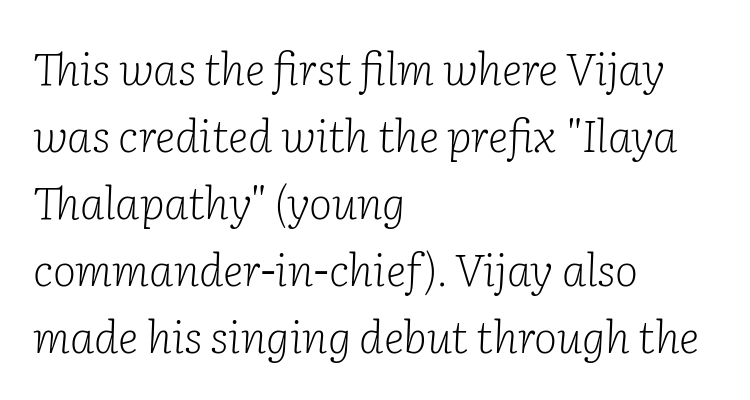
The passage shown is typed in a proportional face where columns would drift. Unbolded letterforms with no extra heft. To sum up the face: it has serifs. Check under the words: just untouched page.
